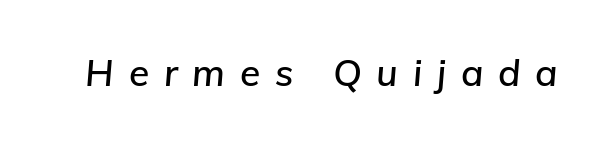
{"italic": "yes", "lean": "right", "slant_degrees": 5, "width": "normal", "stroke_contrast": "low", "x_height": "medium", "monospaced": "no", "underline": "no", "letter_spacing": "wide", "letter_spacing_em": 0.4, "glyph_px": 37}
